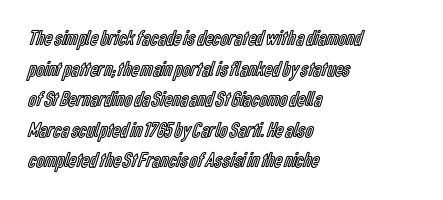
The image shows 22 px text type; set left-aligned, normal line spacing (1.39x), normal letter spacing, not underlined.
